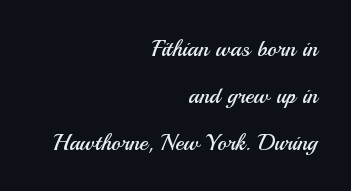
{"bold": "no", "underline": "no", "align": "right", "line_spacing": "loose", "line_spacing_ratio": 2.04, "letter_spacing": "normal", "letter_spacing_em": 0.0, "glyph_px": 23}
